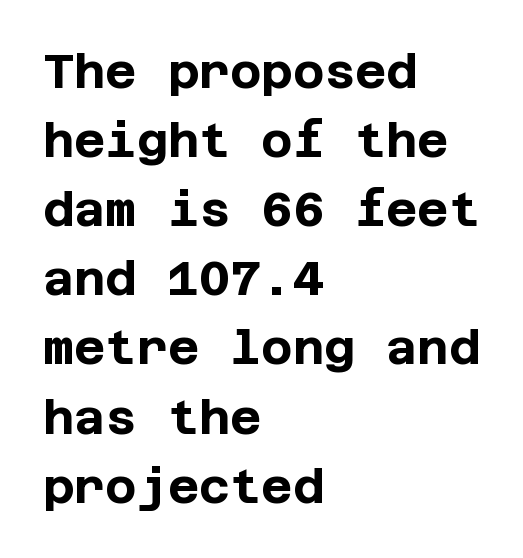
Q: Is the text bold? A: Yes.
Q: Is the text italic (slanted)? A: No, it is upright.
Q: Is the typeface a serif or a sans-serif typeface? A: Sans-serif.
Q: Is the text underlined? A: No.
Q: How is the paragraph aligned? A: Left-aligned.
Q: Is the spacing between letters normal or unusually wide? A: Normal.
Q: Is the spacing between lines tight, normal or loose? A: Normal.
Q: Width (condensed, normal, or wide)? A: Normal.
Q: Stroke contrast? A: Low.
Q: x-height? A: Large.
